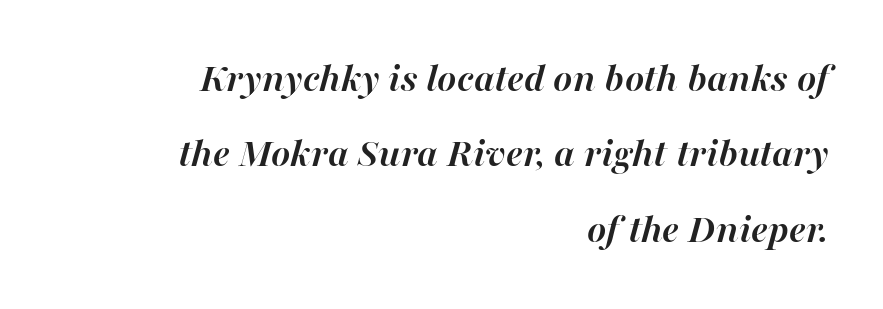
{"italic": "yes", "lean": "right", "slant_degrees": 16, "bold": "yes", "weight": "semibold", "width": "normal", "stroke_contrast": "high", "x_height": "medium", "monospaced": "no", "underline": "no", "align": "right", "line_spacing_ratio": 1.84, "letter_spacing": "normal", "letter_spacing_em": 0.0, "glyph_px": 41}
